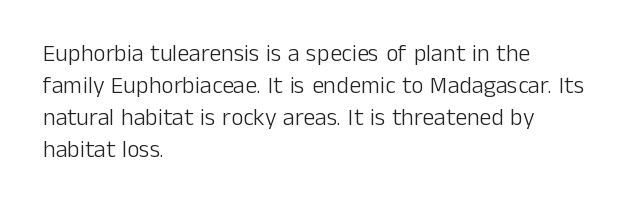
{"italic": "no", "bold": "no", "underline": "no", "align": "left", "line_spacing": "normal", "line_spacing_ratio": 1.34, "letter_spacing": "normal", "letter_spacing_em": 0.0, "glyph_px": 24}
